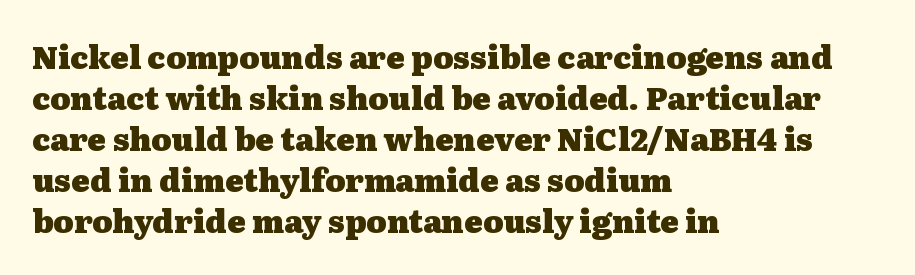
Q: Is the text bold? A: Yes.
Q: Is the text italic (slanted)? A: No, it is upright.
Q: Is the typeface a serif or a sans-serif typeface? A: Serif.
Q: Is the text underlined? A: No.
Q: How is the paragraph aligned? A: Left-aligned.
Q: Is the spacing between letters normal or unusually wide? A: Normal.
Q: Is the spacing between lines tight, normal or loose? A: Normal.
Q: Width (condensed, normal, or wide)? A: Wide.
Q: Stroke contrast? A: Medium.
Q: x-height? A: Medium.
Q: Monospaced? A: No.
